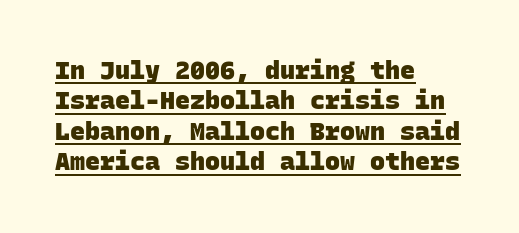
{"bold": "yes", "underline": "yes", "align": "left", "line_spacing_ratio": 1.22, "letter_spacing": "normal", "letter_spacing_em": 0.0, "glyph_px": 25}
